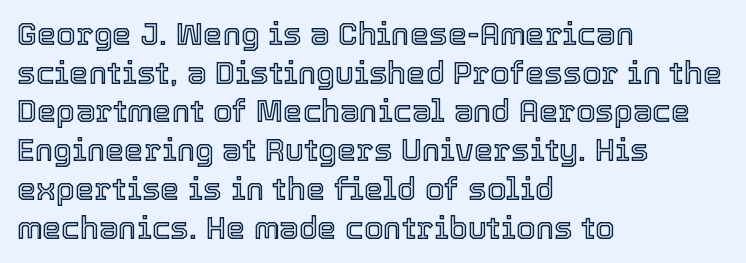
The image shows 31 px text type, upright; set left-aligned, normal line spacing (1.25x), normal letter spacing, not underlined; a medium x-height.
